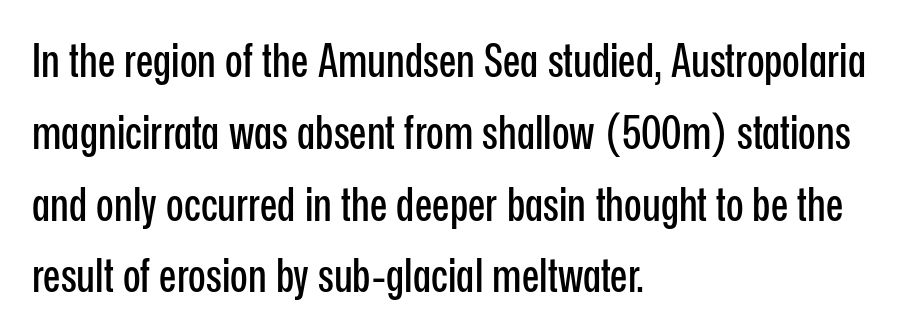
Serifs: no, the terminals of the letterforms are clean. The compositor pushed each line to the left boundary. A roman cut, with each character standing at attention. The area under the type is left untouched.
